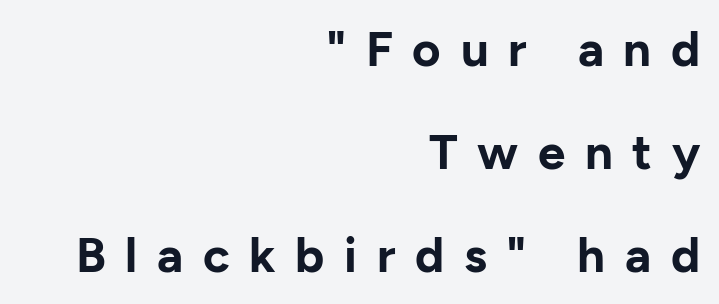
The compositor pushed each line to the right boundary. A clean baseline with only descenders dipping below it. The typeface chosen for these lines omits serifs. Is the letter spacing exaggerated? Yes — the characters are pushed far apart. Posture: straight, roman, zero tilt.
